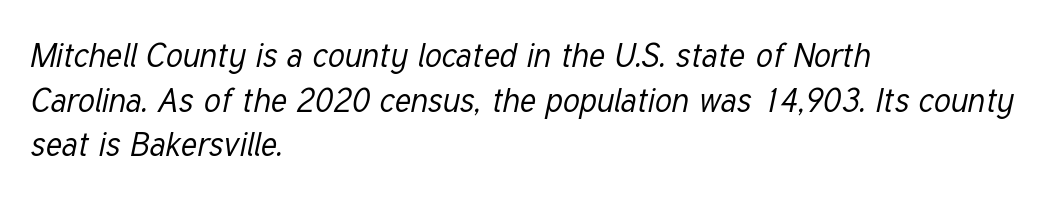
The image shows 33 px regular-weight, condensed type, italic (leaning right); set left-aligned, normal line spacing (1.35x), normal letter spacing, not underlined; low stroke contrast and a medium x-height.
